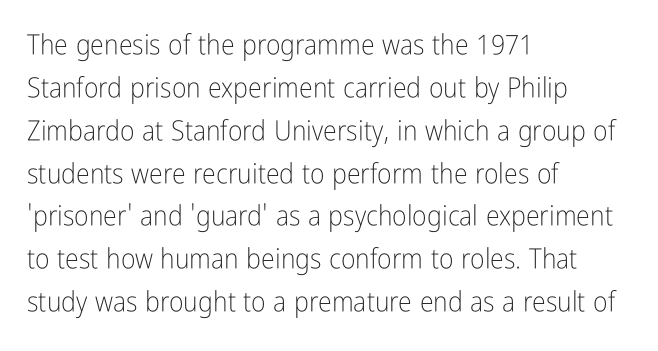
Q: Is the text bold? A: No.
Q: Is the text italic (slanted)? A: No, it is upright.
Q: Is the typeface a serif or a sans-serif typeface? A: Sans-serif.
Q: Is the text underlined? A: No.
Q: How is the paragraph aligned? A: Left-aligned.
Q: Is the spacing between letters normal or unusually wide? A: Normal.
Q: Is the spacing between lines tight, normal or loose? A: Normal.
Q: Width (condensed, normal, or wide)? A: Condensed.
Q: Stroke contrast? A: Low.
Q: x-height? A: Medium.
Q: Monospaced? A: No.
